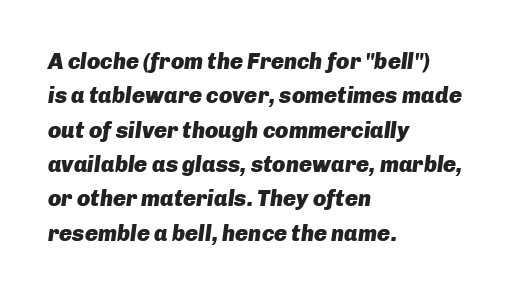
The image shows 22 px bold type, italic (leaning right); set left-aligned, normal line spacing (1.56x), normal letter spacing, not underlined.
